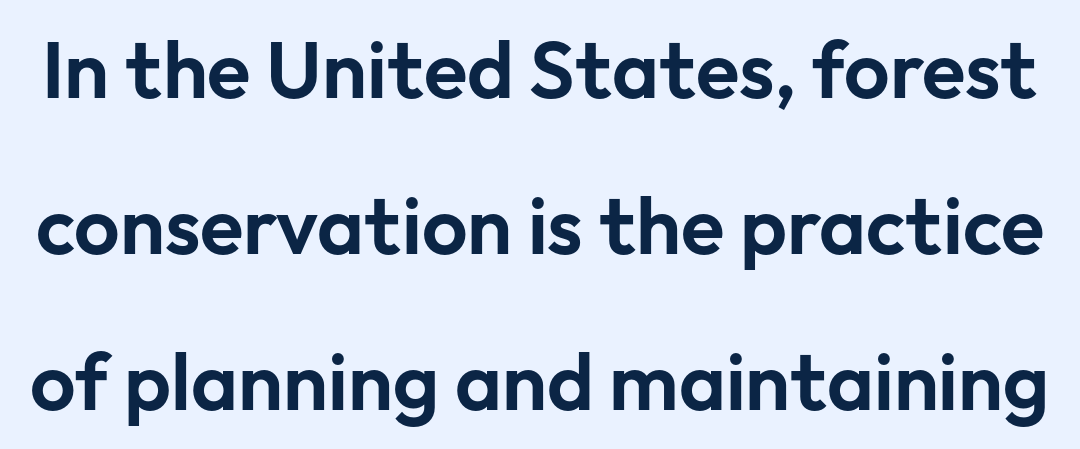
Letter spacing: default. Examine the stroke ends and you'll find no serifs. Underlining? Definitely not there. Leading is clearly above the norm, producing a sparse column.
